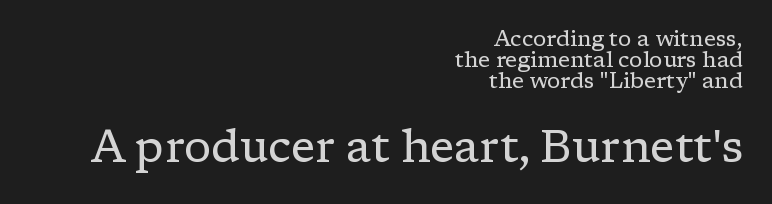
The image shows 45 px regular-weight serif type, upright; set right-aligned, tight line spacing (0.96x), normal letter spacing, not underlined; the second (bottom) block is 2.05x larger; low stroke contrast and a medium x-height.
